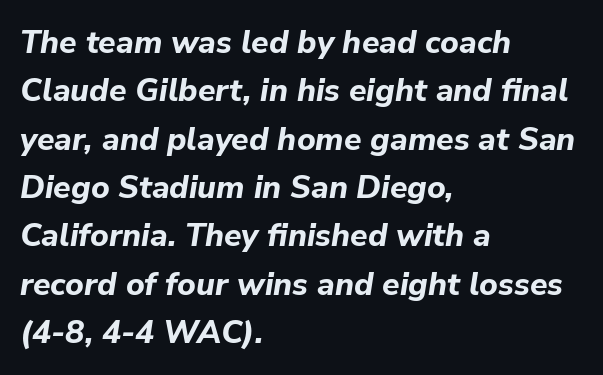
The image shows 32 px bold type, italic (leaning right); set left-aligned, normal line spacing (1.51x), normal letter spacing, not underlined; low stroke contrast and a medium x-height.
